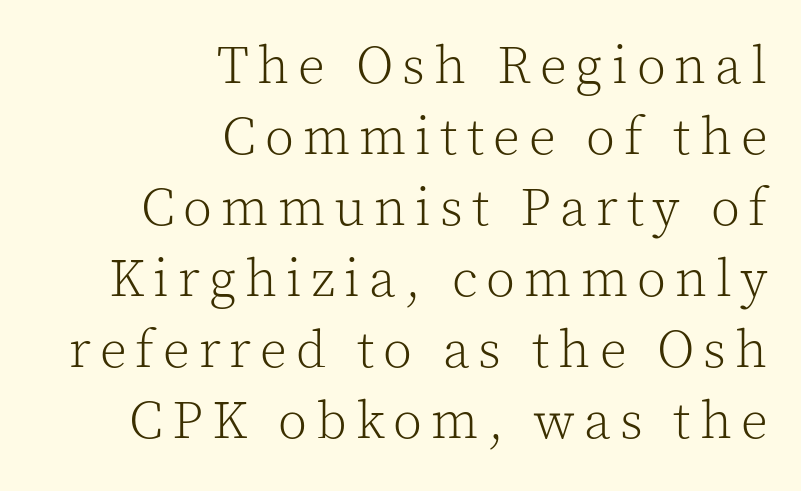
The letters stand upright; this is a roman face. Casual observation: everything's shoved over to the right. Does the leading feel generous? No, just average. The foot of each line stays bare and open. This is not heavy type; no bold has been used.
